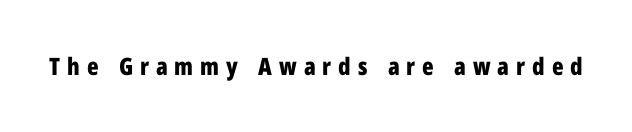
Q: Is the text bold? A: Yes.
Q: Is the text italic (slanted)? A: No, it is upright.
Q: Is the text underlined? A: No.
Q: Is the spacing between letters normal or unusually wide? A: Unusually wide.
